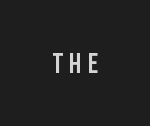
{"serif": "no", "italic": "no", "width": "condensed", "stroke_contrast": "low", "x_height": "large", "monospaced": "no", "underline": "no", "letter_spacing": "wide", "letter_spacing_em": 0.24, "glyph_px": 28}
